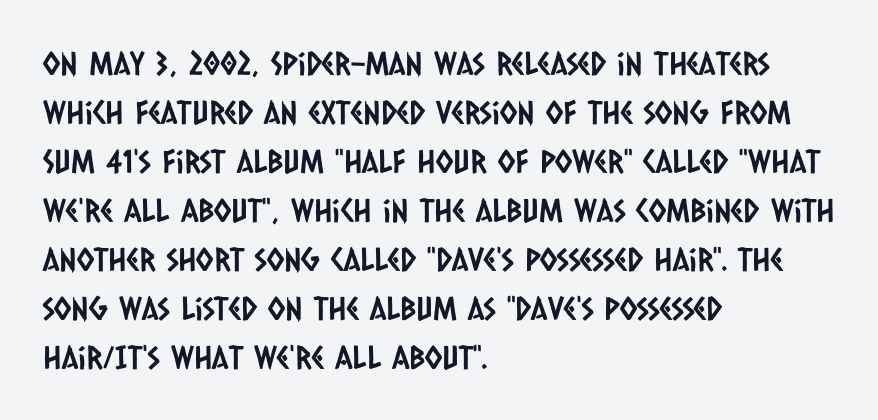
The letters advance in unequal steps, a hallmark of proportional type. This rendering employs a face without finishing strokes, i.e., a sans-serif. Check under the words: just untouched page. Typeset ragged right — the left edge is the straight one.
